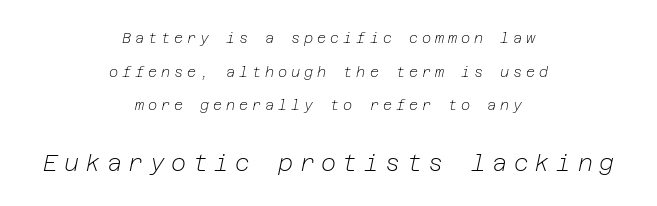
Successive baselines arrive slowly, with a big drop between each. The words here are not underlined. The axis of the letterforms is tilted away from vertical. Stroke mass is kept to a normal reading level or below. Layout note: lines centered. In terms of letterspacing, this is a distinctly airy, spread setting.
